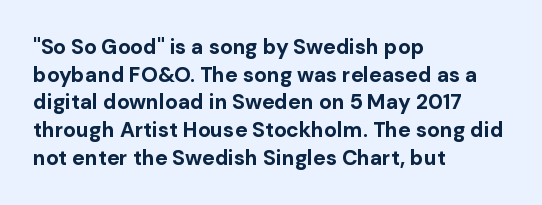
The image shows 21 px bold type, upright; set left-aligned, normal line spacing (1.32x), normal letter spacing, not underlined.
